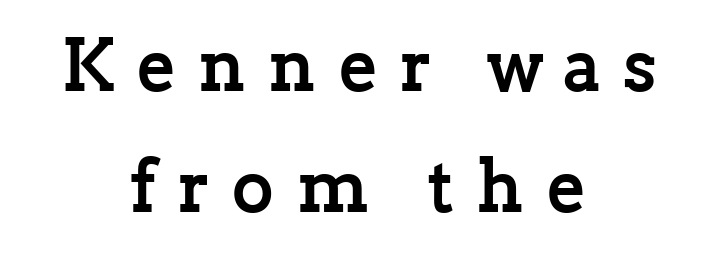
Q: Is the text bold? A: Yes.
Q: Is the text italic (slanted)? A: No, it is upright.
Q: Is the typeface a serif or a sans-serif typeface? A: Serif.
Q: Is the text underlined? A: No.
Q: How is the paragraph aligned? A: Centered.
Q: Is the spacing between letters normal or unusually wide? A: Unusually wide.
Q: Is the spacing between lines tight, normal or loose? A: Normal.
Q: Width (condensed, normal, or wide)? A: Normal.
Q: Stroke contrast? A: Low.
Q: x-height? A: Medium.
Q: Monospaced? A: No.
